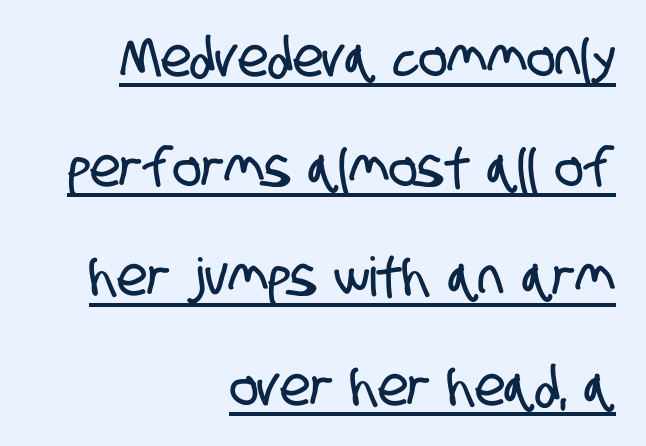
Q: Is the typeface a serif or a sans-serif typeface? A: Sans-serif.
Q: Is the text underlined? A: Yes.
Q: How is the paragraph aligned? A: Right-aligned.
Q: Is the spacing between letters normal or unusually wide? A: Normal.
Q: Is the spacing between lines tight, normal or loose? A: Loose.
Q: Width (condensed, normal, or wide)? A: Condensed.
Q: Stroke contrast? A: Low.
Q: x-height? A: Large.
Q: Monospaced? A: No.
